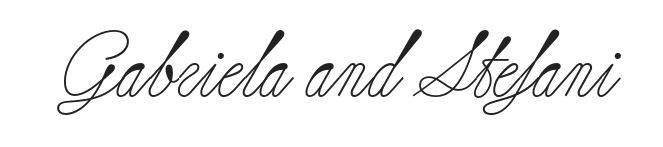
Q: Is the text bold? A: No.
Q: Is the text italic (slanted)? A: Yes.
Q: Is the typeface a serif or a sans-serif typeface? A: Serif.
Q: Is the text underlined? A: No.
Q: Is the spacing between letters normal or unusually wide? A: Normal.
Q: Width (condensed, normal, or wide)? A: Normal.
Q: Stroke contrast? A: Low.
Q: x-height? A: Small.
Q: Monospaced? A: No.
